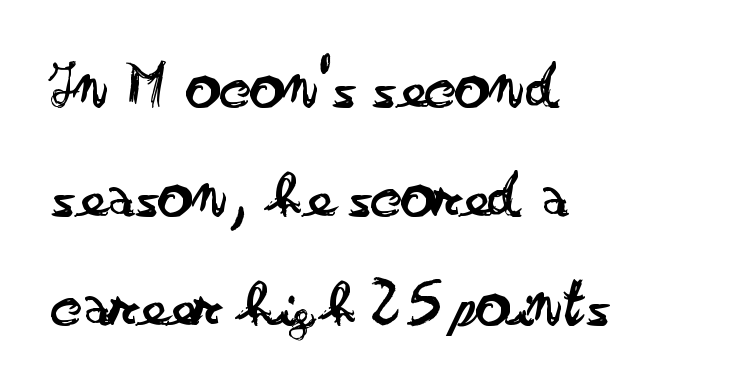
The image shows 68 px regular-weight, wide sans-serif type, upright; set left-aligned, normal line spacing (1.6x), normal letter spacing, not underlined; low stroke contrast and a small x-height.
